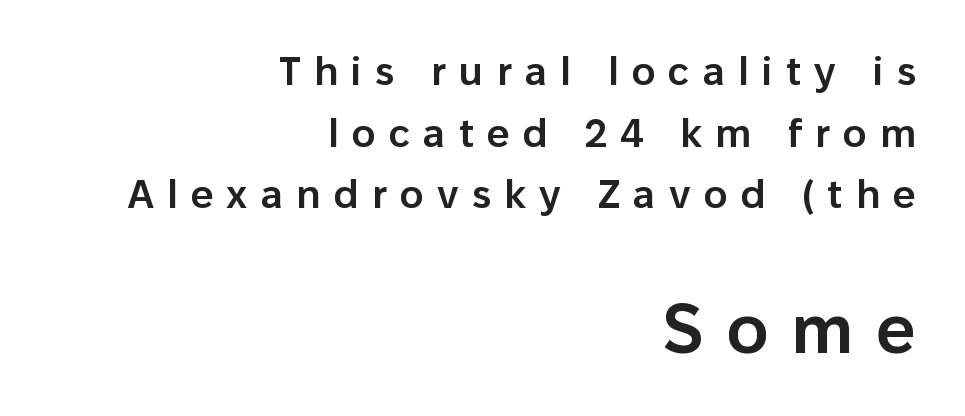
The letters advance in unequal steps, a hallmark of proportional type. Alignment: flush right. Characters follow at a spacing far wider than the type designer built in. Bold? Not quite — semibold, heavier than regular but stopping short.
